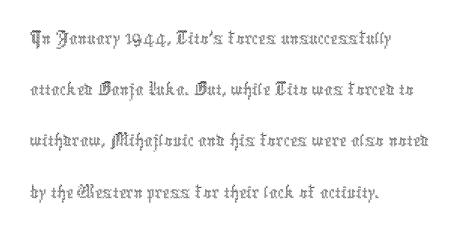
Q: Is the text bold? A: No.
Q: Is the text italic (slanted)? A: No, it is upright.
Q: Is the text underlined? A: No.
Q: How is the paragraph aligned? A: Left-aligned.
Q: Is the spacing between letters normal or unusually wide? A: Normal.
Q: Width (condensed, normal, or wide)? A: Condensed.
Q: x-height? A: Medium.
Q: Monospaced? A: No.
